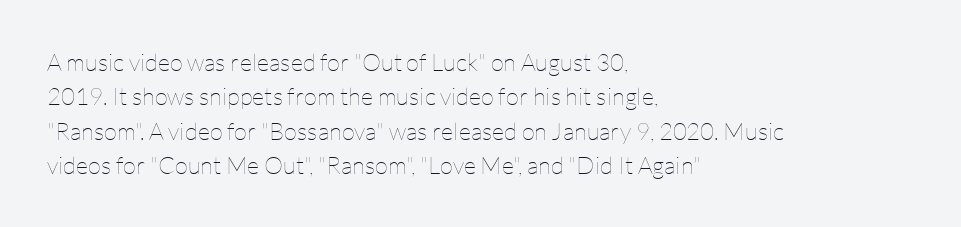
The image shows 24 px text type, upright; set left-aligned, normal line spacing (1.43x), normal letter spacing, not underlined.
